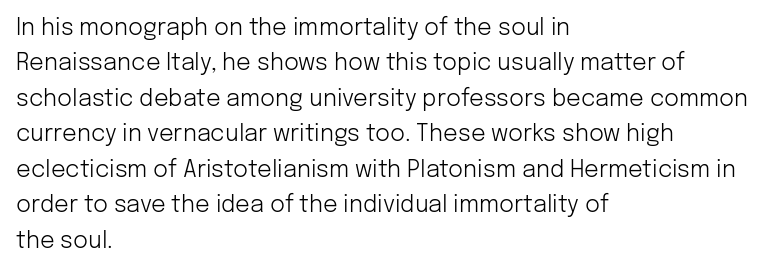
The face looks like a standard text weight, possibly lighter. Vertical strokes here are truly vertical. These lines keep a tight, regular rhythm from letter to letter. Leading matches the norm, producing a regular column. Left-aligned paragraph, ragged on the right. The space directly below the letters is spotless.
